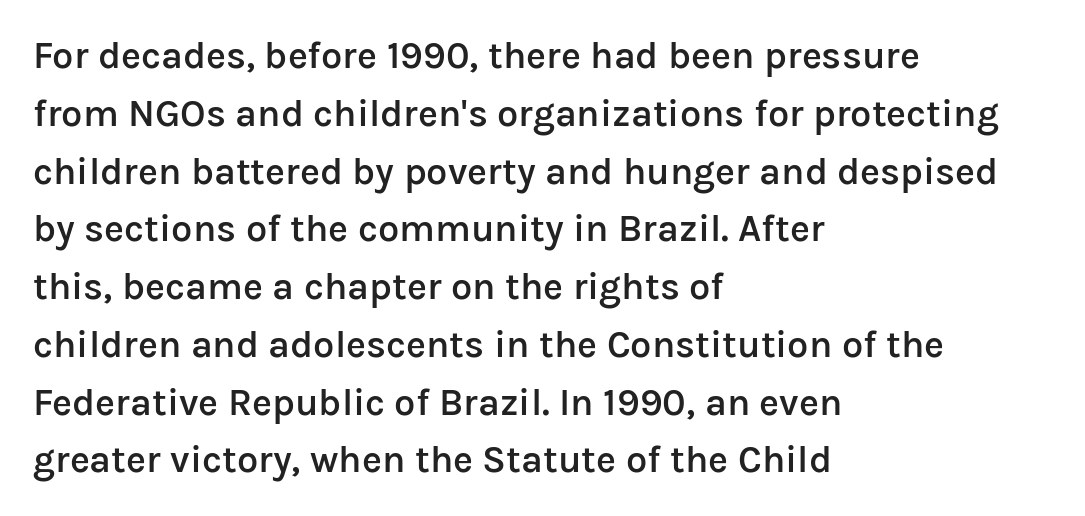
{"serif": "no", "italic": "no", "bold": "semi", "weight": "semibold", "width": "normal", "stroke_contrast": "low", "x_height": "medium", "monospaced": "no", "underline": "no", "align": "left", "line_spacing": "normal", "line_spacing_ratio": 1.52, "letter_spacing": "normal", "letter_spacing_em": 0.0, "glyph_px": 38}
